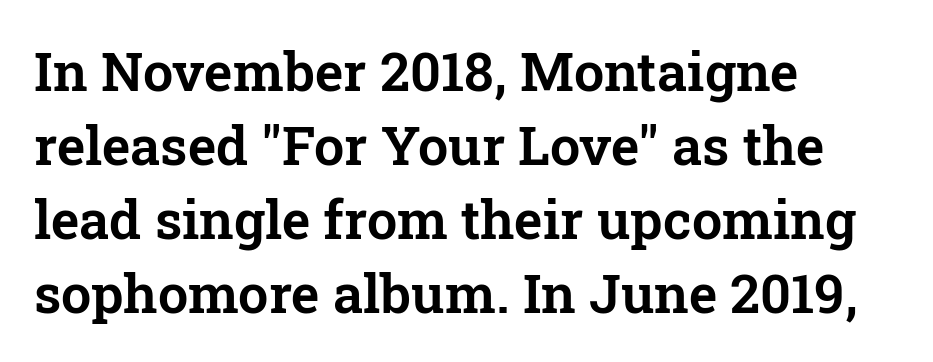
{"serif": "yes", "italic": "no", "width": "normal", "stroke_contrast": "low", "x_height": "medium", "monospaced": "no", "underline": "no", "align": "left", "line_spacing": "normal", "line_spacing_ratio": 1.37, "letter_spacing": "normal", "letter_spacing_em": 0.0, "glyph_px": 54}
